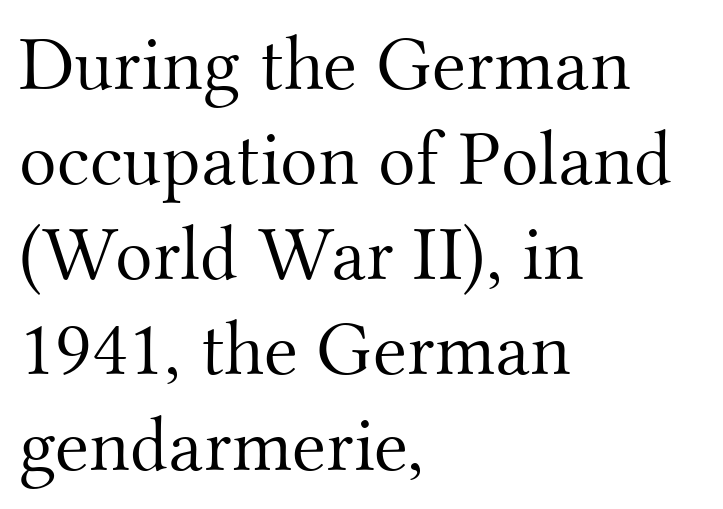
Q: Is the text bold? A: No.
Q: Is the text italic (slanted)? A: No, it is upright.
Q: Is the typeface a serif or a sans-serif typeface? A: Serif.
Q: Is the text underlined? A: No.
Q: How is the paragraph aligned? A: Left-aligned.
Q: Is the spacing between letters normal or unusually wide? A: Normal.
Q: Width (condensed, normal, or wide)? A: Normal.
Q: Stroke contrast? A: Medium.
Q: x-height? A: Small.
Q: Monospaced? A: No.
